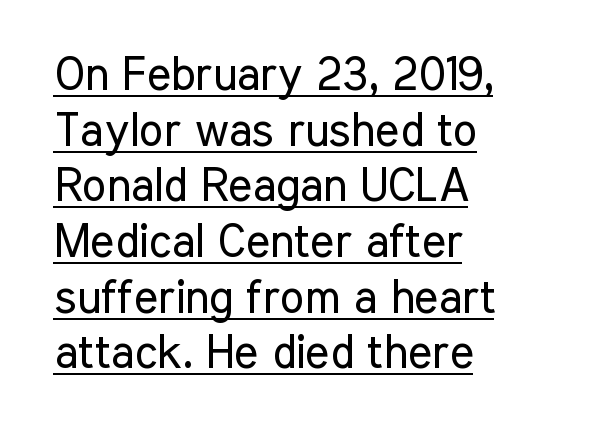
{"serif": "no", "italic": "no", "bold": "no", "weight": "regular", "width": "condensed", "stroke_contrast": "low", "x_height": "medium", "monospaced": "no", "underline": "yes", "align": "left", "line_spacing_ratio": 1.21, "letter_spacing": "normal", "letter_spacing_em": 0.0, "glyph_px": 46}
